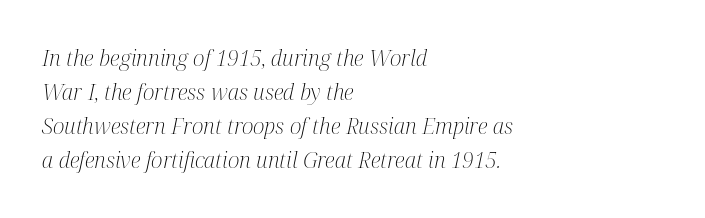
Nobody touched the tracking dial on this one. Normally led — the rows are evenly, conventionally spaced. Letters have the restrained weight of plain body copy at most. Does the copy run flush right? No — it runs flush left. Any mark beneath the type? The region is blank. Observe the lean: these are italic letterforms.
